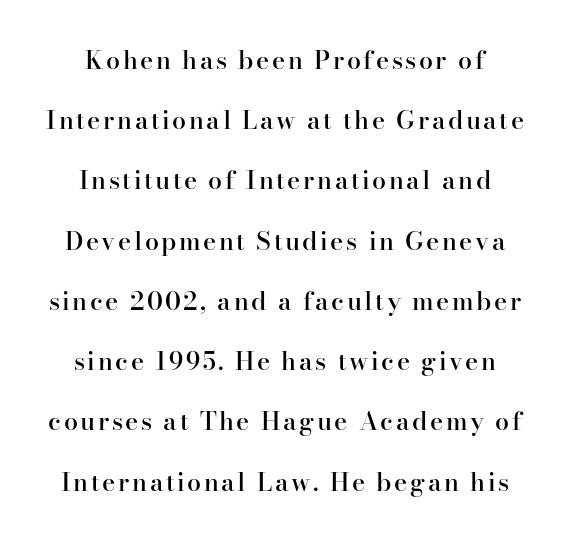
{"italic": "no", "bold": "semi", "underline": "no", "align": "center", "line_spacing": "loose", "line_spacing_ratio": 2.41, "glyph_px": 25}
